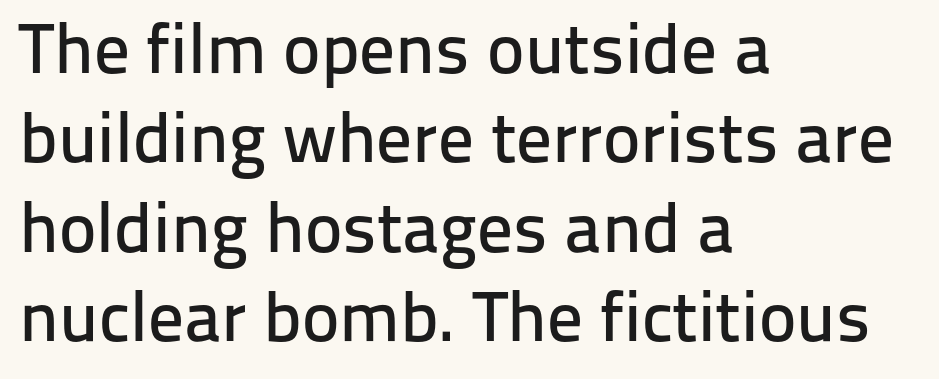
Q: Is the text italic (slanted)? A: No, it is upright.
Q: Is the typeface a serif or a sans-serif typeface? A: Sans-serif.
Q: Is the text underlined? A: No.
Q: How is the paragraph aligned? A: Left-aligned.
Q: Is the spacing between letters normal or unusually wide? A: Normal.
Q: Is the spacing between lines tight, normal or loose? A: Normal.
Q: Width (condensed, normal, or wide)? A: Normal.
Q: Stroke contrast? A: Low.
Q: x-height? A: Medium.
Q: Monospaced? A: No.
